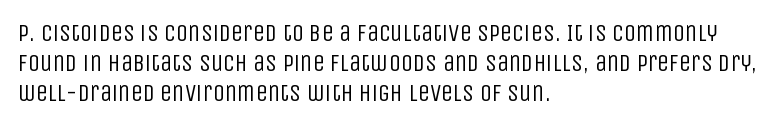
Q: Is the text bold? A: No.
Q: Is the text italic (slanted)? A: No, it is upright.
Q: Is the text underlined? A: No.
Q: How is the paragraph aligned? A: Left-aligned.
Q: Is the spacing between letters normal or unusually wide? A: Normal.
Q: Is the spacing between lines tight, normal or loose? A: Normal.
